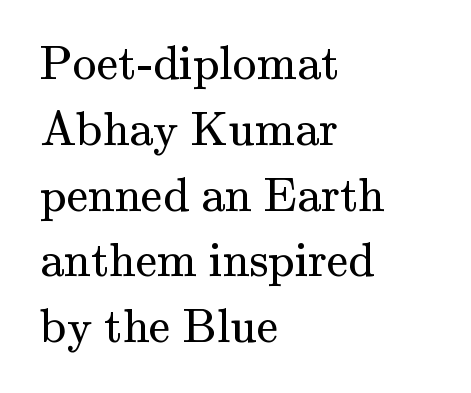
{"serif": "yes", "italic": "no", "bold": "no", "weight": "regular", "width": "normal", "stroke_contrast": "medium", "x_height": "small", "monospaced": "no", "underline": "no", "align": "left", "line_spacing": "normal", "line_spacing_ratio": 1.37, "letter_spacing": "normal", "letter_spacing_em": 0.0, "glyph_px": 48}
